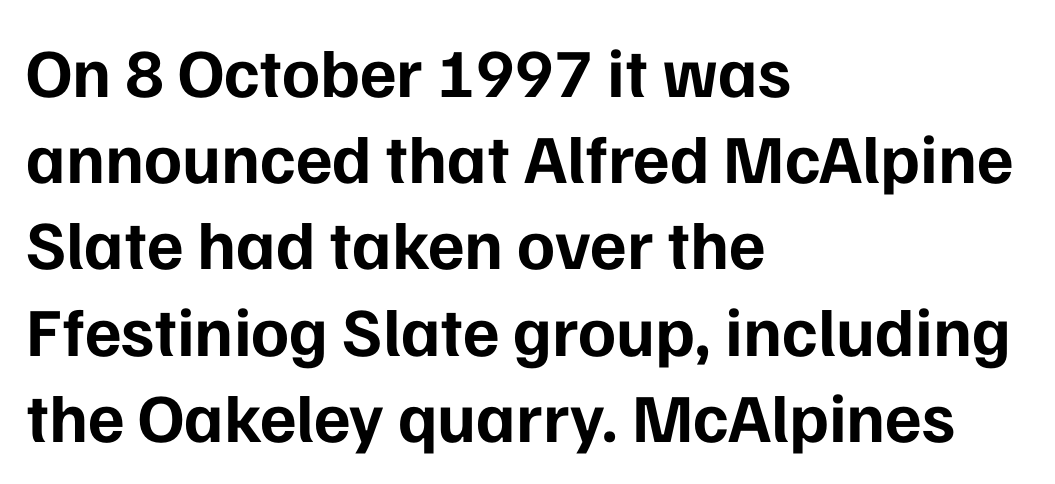
{"serif": "no", "italic": "no", "bold": "yes", "weight": "bold", "width": "normal", "stroke_contrast": "low", "x_height": "medium", "monospaced": "no", "underline": "no", "align": "left", "line_spacing": "normal", "line_spacing_ratio": 1.25, "letter_spacing": "normal", "letter_spacing_em": 0.0, "glyph_px": 69}
